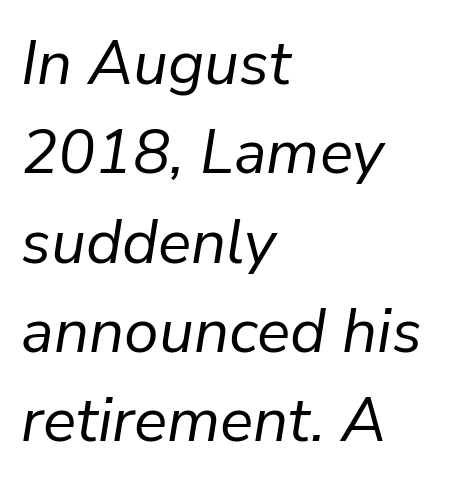
{"italic": "yes", "lean": "right", "slant_degrees": 9, "bold": "no", "weight": "regular", "width": "normal", "stroke_contrast": "low", "x_height": "medium", "monospaced": "no", "underline": "no", "align": "left", "line_spacing": "normal", "line_spacing_ratio": 1.44, "letter_spacing": "normal", "letter_spacing_em": 0.0, "glyph_px": 62}
